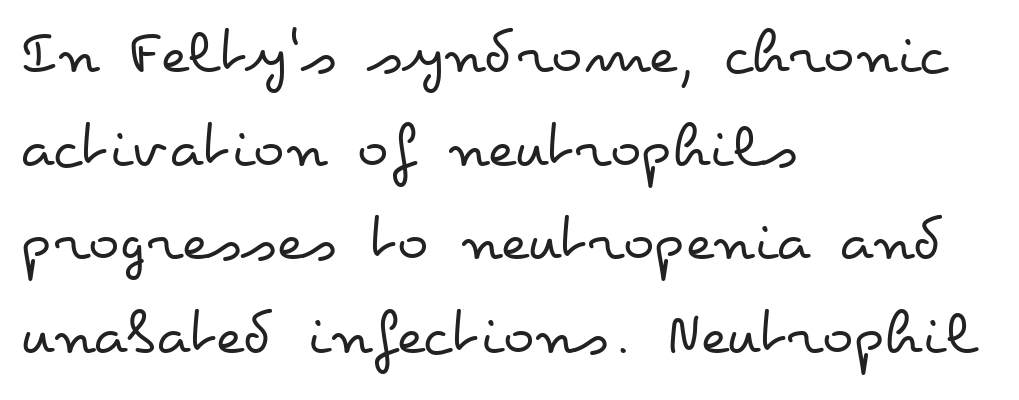
Q: Is the text bold? A: No.
Q: Is the text italic (slanted)? A: No, it is upright.
Q: Is the text underlined? A: No.
Q: How is the paragraph aligned? A: Left-aligned.
Q: Is the spacing between letters normal or unusually wide? A: Normal.
Q: Is the spacing between lines tight, normal or loose? A: Normal.
Q: Width (condensed, normal, or wide)? A: Wide.
Q: Stroke contrast? A: Low.
Q: x-height? A: Small.
Q: Monospaced? A: No.
